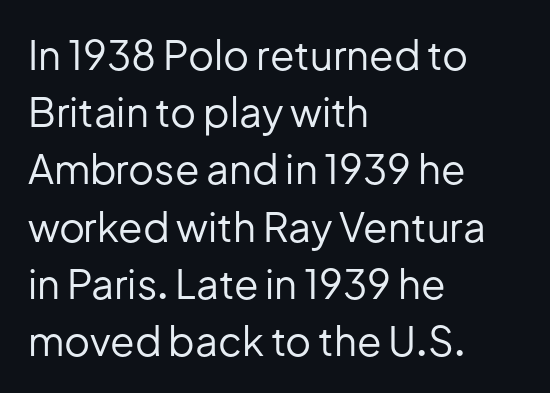
The foot of each line stays bare and open. What kind of face is this? One without serifs — a sans. Is there much room between lines? A standard amount, neither cramped nor airy. Character widths vary here, with narrow letters taking less room than wide ones. The typesetter chose a ragged-right arrangement here. Standard letterfit; no display-style spreading of the glyphs.
